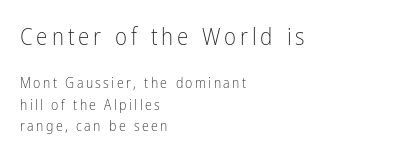
Q: Is the text bold? A: No.
Q: Is the text italic (slanted)? A: No, it is upright.
Q: Is the text underlined? A: No.
Q: How is the paragraph aligned? A: Left-aligned.
Q: Is the spacing between lines tight, normal or loose? A: Normal.
Q: Which block of text is set in a larger size, the first (top) or the second (bottom)? A: The first (top) one.
